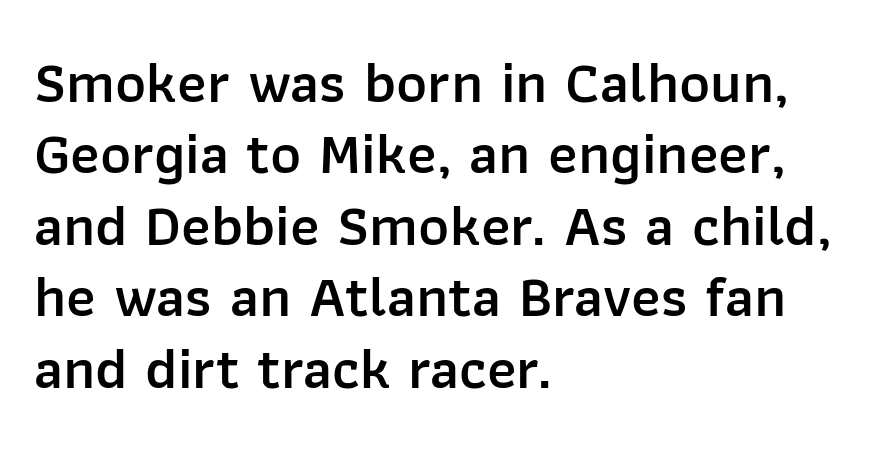
The letters are semibold — heavier than regular but short of a full bold. The face used here is a sans, in the tradition of grotesques and geometrics. Ordinary non-slanted type is in use. Varying glyph widths throughout — classic text-font behaviour. The string is rendered with underlining switched off.
